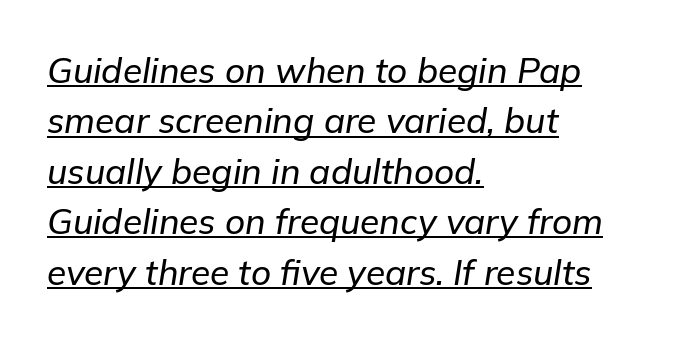
{"italic": "yes", "lean": "right", "slant_degrees": 9, "width": "normal", "stroke_contrast": "low", "x_height": "medium", "monospaced": "no", "underline": "yes", "align": "left", "line_spacing": "normal", "line_spacing_ratio": 1.44, "letter_spacing": "normal", "letter_spacing_em": 0.0, "glyph_px": 35}
